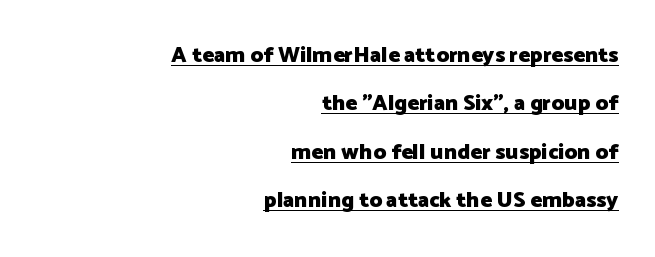
The setting favours the right margin, as signatures and pull-quotes sometimes do. The lettering stays uniformly vertical, giving the passage a roman look. Is the letter spacing exaggerated? No — it looks like the ordinary default. As a designer I'd log this as weight 700, bold. Glance below the letters and you will spot a drawn line. You could fit nearly another row in the gap between these rows.
